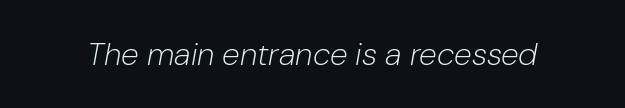
Q: Is the text bold? A: No.
Q: Is the text italic (slanted)? A: Yes, it leans right by about 10 degrees.
Q: Is the text underlined? A: No.
Q: Is the spacing between letters normal or unusually wide? A: Normal.
Q: Width (condensed, normal, or wide)? A: Normal.
Q: Stroke contrast? A: Low.
Q: x-height? A: Medium.
Q: Monospaced? A: No.
